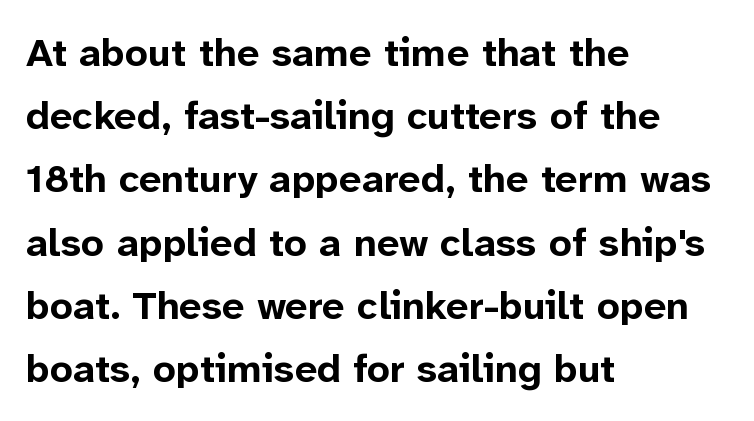
The image shows 40 px bold sans-serif type, upright; set left-aligned, normal line spacing (1.58x), normal letter spacing, not underlined; low stroke contrast and a medium x-height.
